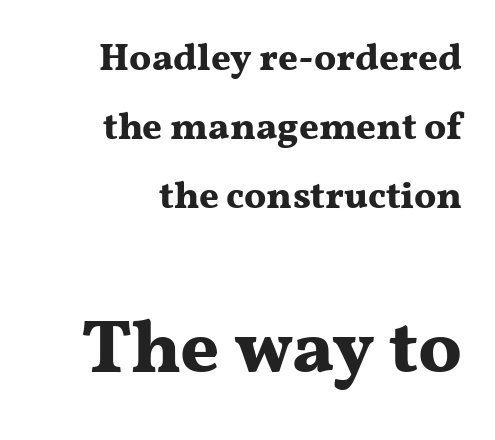
Q: Is the text bold? A: Yes.
Q: Is the text italic (slanted)? A: No, it is upright.
Q: Is the typeface a serif or a sans-serif typeface? A: Serif.
Q: Is the text underlined? A: No.
Q: How is the paragraph aligned? A: Right-aligned.
Q: Is the spacing between letters normal or unusually wide? A: Normal.
Q: Which block of text is set in a larger size, the first (top) or the second (bottom)? A: The second (bottom) one.
Q: Width (condensed, normal, or wide)? A: Wide.
Q: Stroke contrast? A: Medium.
Q: x-height? A: Medium.
Q: Monospaced? A: No.
